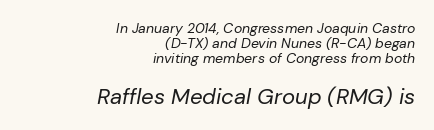
{"italic": "yes", "lean": "right", "slant_degrees": 10, "bold": "no", "underline": "no", "align": "right", "line_spacing": "tight", "line_spacing_ratio": 1.08, "letter_spacing": "normal", "letter_spacing_em": 0.0, "larger_block": "second", "size_ratio": 1.57, "glyph_px": 22}
